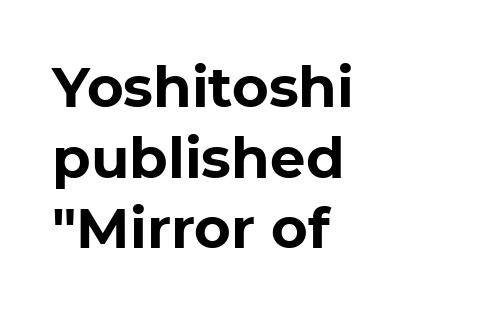
Q: Is the text bold? A: Yes.
Q: Is the text italic (slanted)? A: No, it is upright.
Q: Is the typeface a serif or a sans-serif typeface? A: Sans-serif.
Q: Is the text underlined? A: No.
Q: How is the paragraph aligned? A: Left-aligned.
Q: Is the spacing between letters normal or unusually wide? A: Normal.
Q: Is the spacing between lines tight, normal or loose? A: Normal.
Q: Width (condensed, normal, or wide)? A: Normal.
Q: Stroke contrast? A: Low.
Q: x-height? A: Medium.
Q: Monospaced? A: No.
